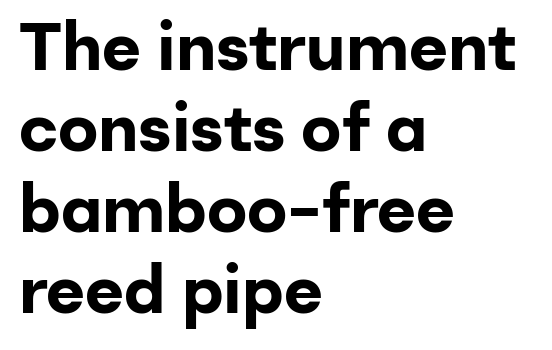
The image shows 67 px bold sans-serif type, upright; set left-aligned, line spacing 1.21x, normal letter spacing, not underlined; low stroke contrast and a medium x-height.
